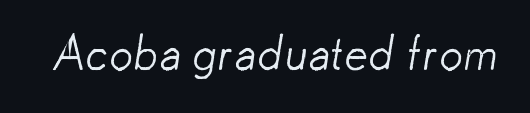
{"serif": "no", "bold": "no", "weight": "light", "width": "normal", "stroke_contrast": "low", "x_height": "small", "monospaced": "no", "underline": "no", "letter_spacing": "normal", "letter_spacing_em": 0.0, "glyph_px": 48}
